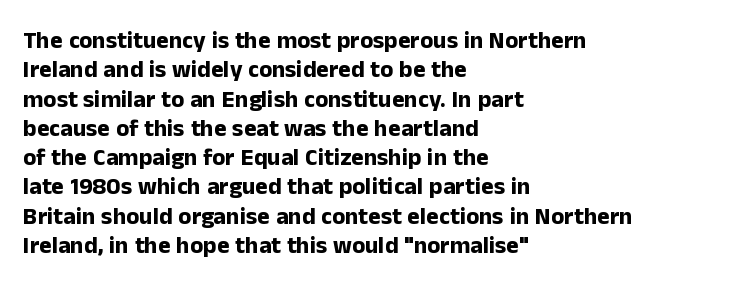
The image shows 24 px bold type, upright; set left-aligned, line spacing 1.22x, normal letter spacing, not underlined.
